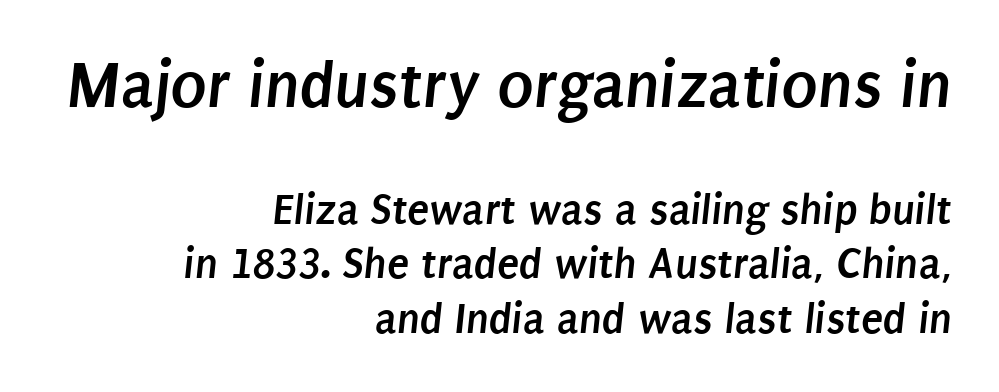
Q: Is the text bold? A: Yes.
Q: Is the typeface a serif or a sans-serif typeface? A: Sans-serif.
Q: Is the text underlined? A: No.
Q: How is the paragraph aligned? A: Right-aligned.
Q: Is the spacing between letters normal or unusually wide? A: Normal.
Q: Which block of text is set in a larger size, the first (top) or the second (bottom)? A: The first (top) one.
Q: Width (condensed, normal, or wide)? A: Condensed.
Q: Stroke contrast? A: Low.
Q: x-height? A: Large.
Q: Monospaced? A: No.
